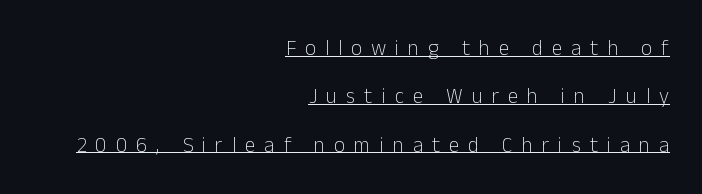
The image shows 21 px text type, upright; set right-aligned, loose line spacing (2.3x), unusually wide letter spacing (+0.43 em), underlined.
